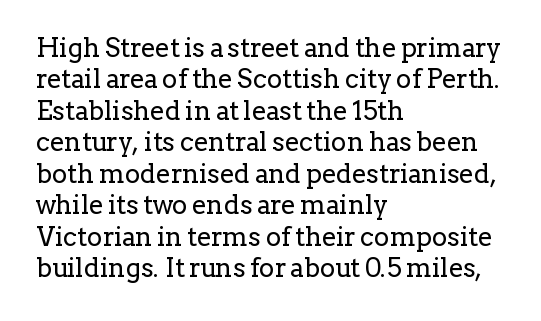
Q: Is the text bold? A: No.
Q: Is the text italic (slanted)? A: No, it is upright.
Q: Is the text underlined? A: No.
Q: How is the paragraph aligned? A: Left-aligned.
Q: Is the spacing between letters normal or unusually wide? A: Normal.
